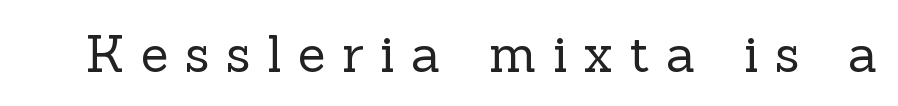
The image shows 51 px regular-weight serif type, upright; set unusually wide letter spacing (+0.32 em), not underlined; a medium x-height.
